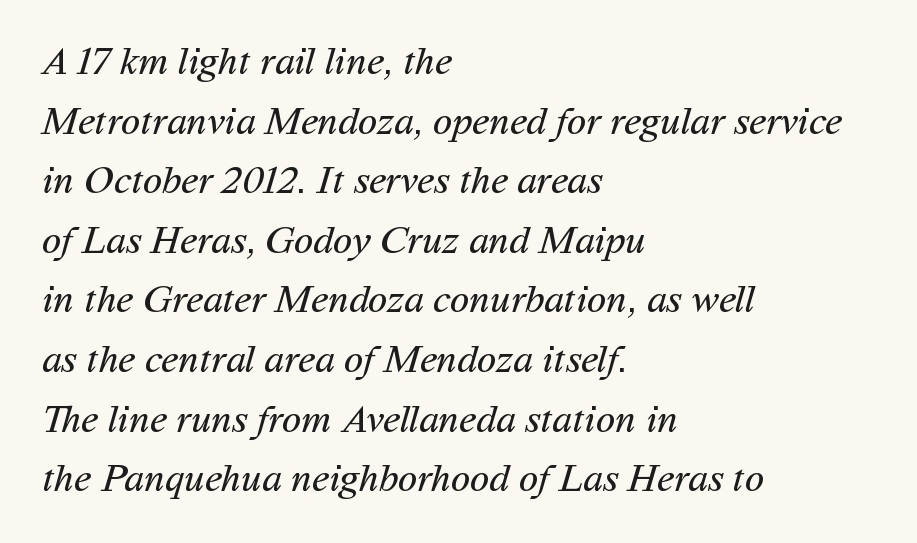
{"serif": "no", "bold": "no", "weight": "regular", "width": "normal", "stroke_contrast": "medium", "x_height": "medium", "monospaced": "no", "underline": "no", "align": "left", "line_spacing": "normal", "line_spacing_ratio": 1.49, "letter_spacing": "normal", "letter_spacing_em": 0.0, "glyph_px": 40}
